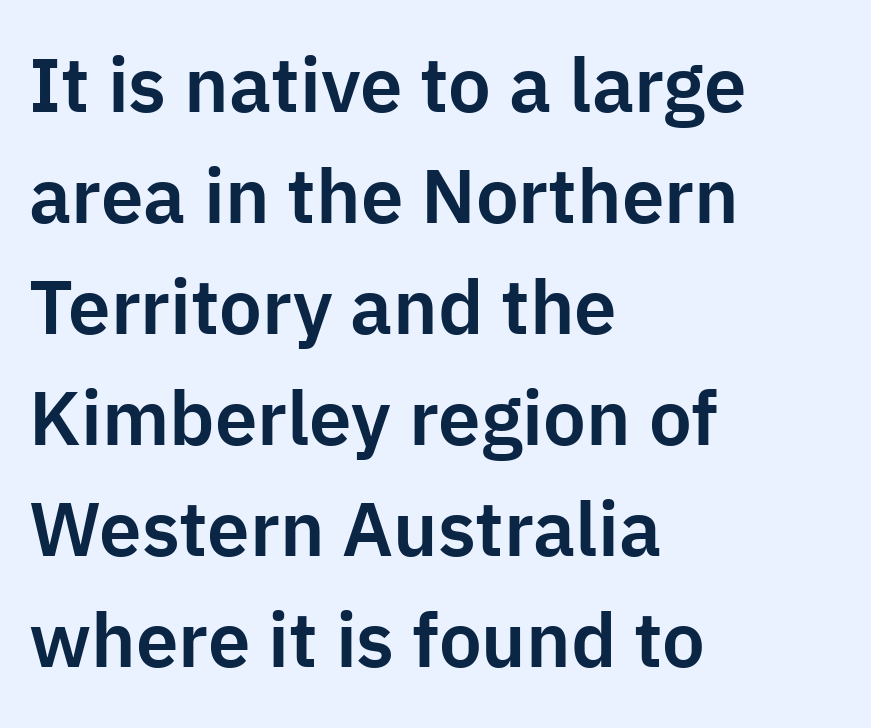
The image shows 76 px sans-serif type, upright; set left-aligned, normal line spacing (1.46x), normal letter spacing, not underlined; low stroke contrast and a medium x-height.
